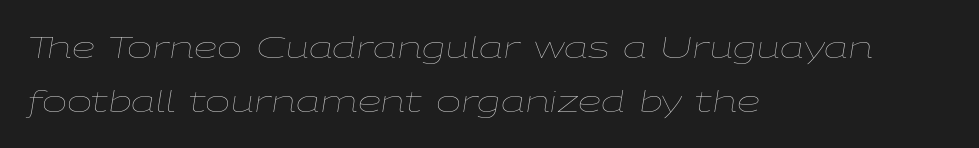
The strip under each line holds only bare page. If you drew a line through each stem, it would be angled. The lines in this sample share a left origin and differ only in where they stop. Stems here are at most as thick as an everyday book face. The letters sit at their default tracking, neither squeezed nor spread. Varying glyph widths throughout — classic text-font behaviour.
